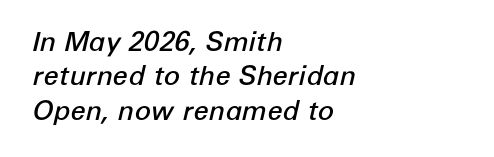
A fair bit of extra ink — the face is semibold, not bold. Caption: standard tracking, unaltered. Slanted lettering throughout. Successive baselines arrive at the customary interval. A bare baseline throughout the passage.
